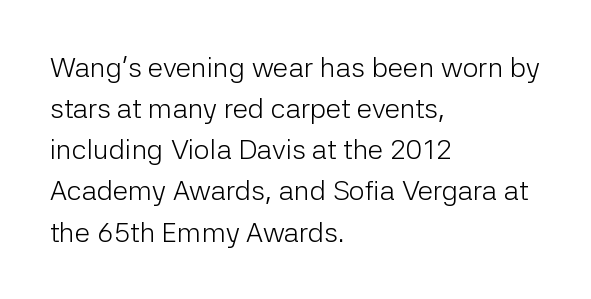
No extra ink here — the face is not bold. Spacing verdict: proportional, widths tailored to each character. The type is set solid horizontally, with unmodified tracking. The passage shown is typeset with a sans-serif family.
